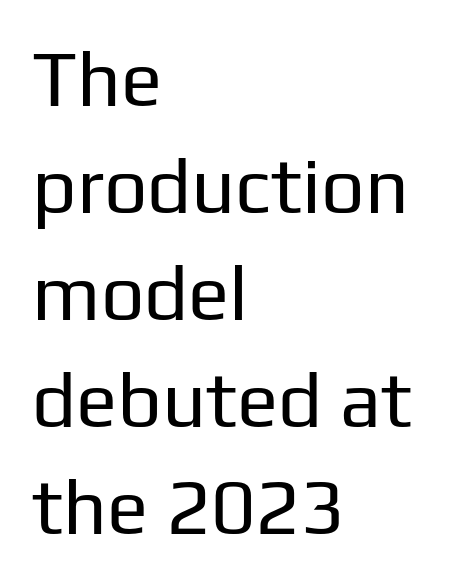
{"serif": "no", "italic": "no", "bold": "no", "weight": "regular", "width": "normal", "stroke_contrast": "low", "x_height": "medium", "monospaced": "no", "underline": "no", "align": "left", "line_spacing": "normal", "line_spacing_ratio": 1.39, "letter_spacing": "normal", "letter_spacing_em": 0.0, "glyph_px": 77}
